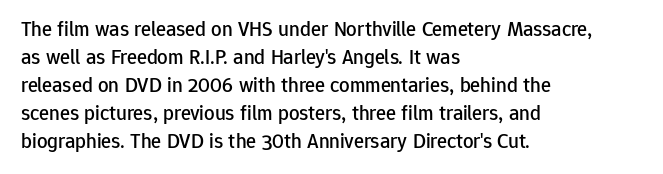
If you measured baseline to baseline, you'd find a middling distance. Descenders are the only things crossing below the line. The lines in this sample share a left origin and differ only in where they stop. Letter spacing: default. Quick note: not italic, upright.
